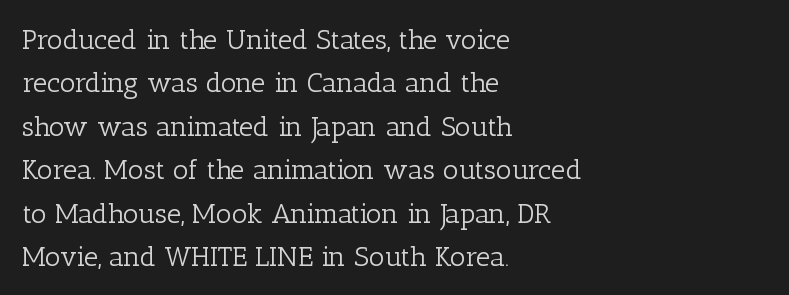
The image shows 28 px light serif type, upright; set left-aligned, normal line spacing (1.55x), normal letter spacing, not underlined; low stroke contrast and a medium x-height.
